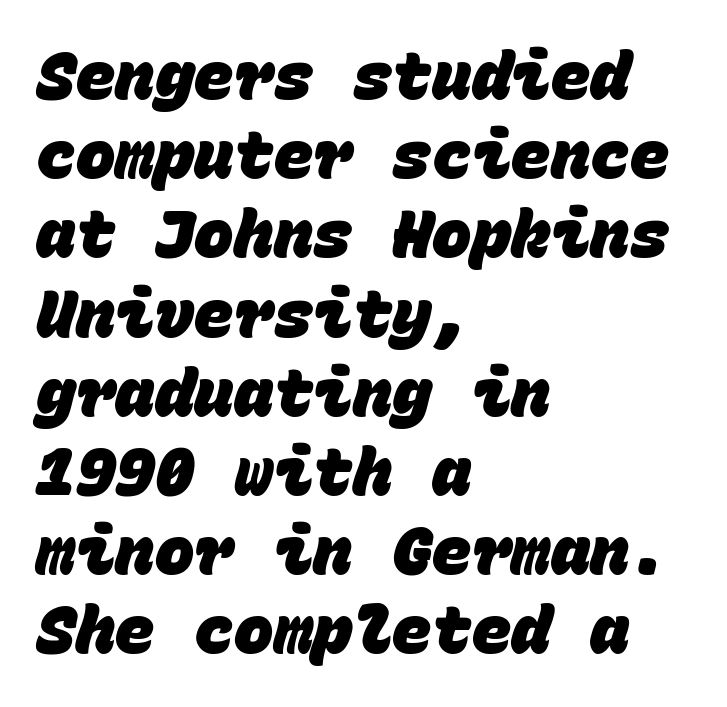
Q: Is the text bold? A: Yes.
Q: Is the typeface a serif or a sans-serif typeface? A: Sans-serif.
Q: Is the text underlined? A: No.
Q: How is the paragraph aligned? A: Left-aligned.
Q: Is the spacing between letters normal or unusually wide? A: Normal.
Q: Width (condensed, normal, or wide)? A: Normal.
Q: Stroke contrast? A: Low.
Q: x-height? A: Large.
Q: Monospaced? A: Yes.
